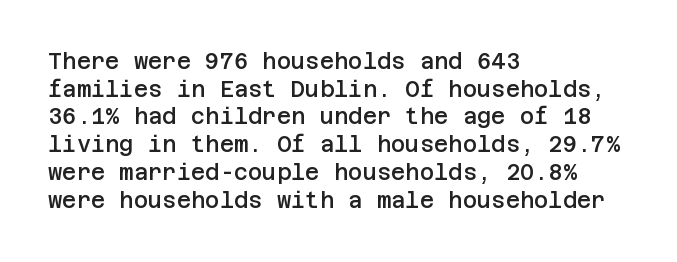
Q: Is the text bold? A: Semi-bold.
Q: Is the text italic (slanted)? A: No, it is upright.
Q: Is the text underlined? A: No.
Q: How is the paragraph aligned? A: Left-aligned.
Q: Is the spacing between letters normal or unusually wide? A: Normal.
Q: Is the spacing between lines tight, normal or loose? A: Normal.
